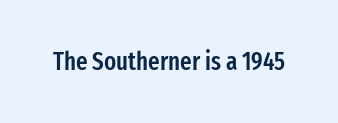
{"italic": "no", "bold": "semi", "underline": "no", "letter_spacing": "normal", "letter_spacing_em": 0.0, "glyph_px": 25}
